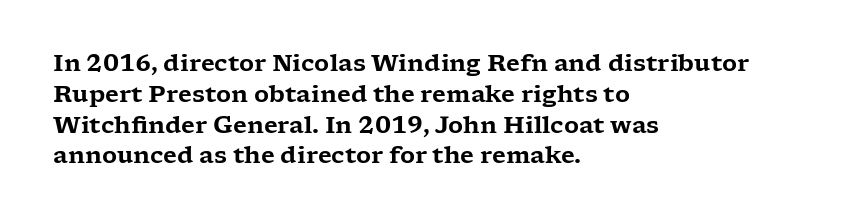
{"italic": "no", "underline": "no", "align": "left", "line_spacing": "normal", "line_spacing_ratio": 1.34, "letter_spacing": "normal", "letter_spacing_em": 0.0, "glyph_px": 23}
